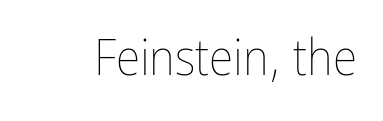
The image shows 50 px thin, condensed type, upright; set normal letter spacing, not underlined; low stroke contrast and a medium x-height.
